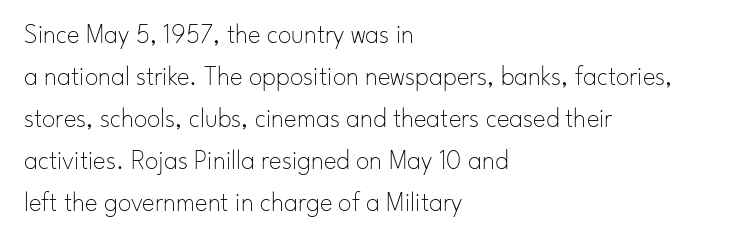
Each new line begins a customary step beneath the previous one. The passage shown is not underscored anywhere. Weight: not bold — regular or lighter. Nope, not italic — everything's standing straight. A classic flush-left, rag-right setting is used for this passage.
